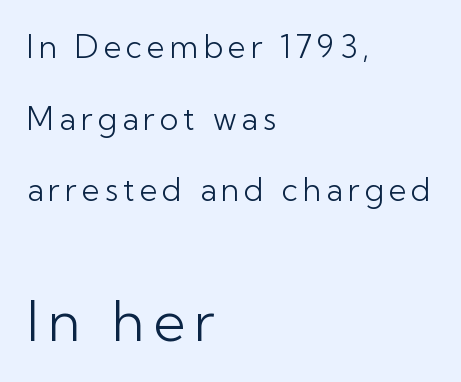
The image shows 55 px light sans-serif type, upright; set left-aligned, loose line spacing (2.31x), not underlined; the second (bottom) block is 1.77x larger; low stroke contrast and a medium x-height.
